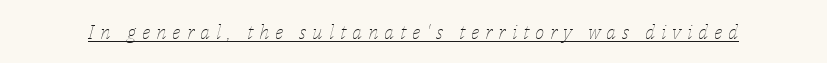
Q: Is the text bold? A: No.
Q: Is the text italic (slanted)? A: Yes, it leans right by about 14 degrees.
Q: Is the text underlined? A: Yes.
Q: Is the spacing between letters normal or unusually wide? A: Unusually wide.
